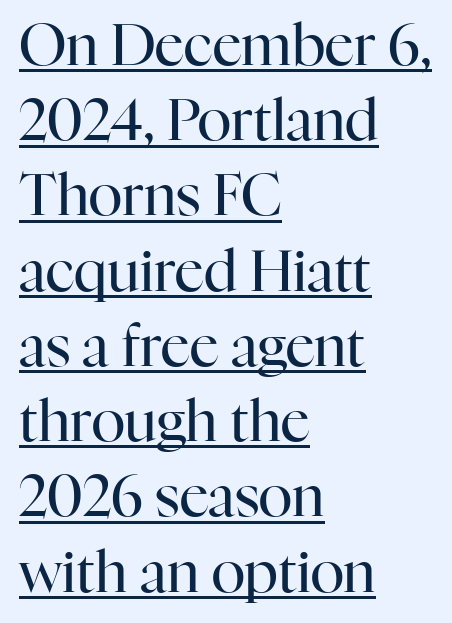
The image shows 57 px regular-weight serif type, upright; set left-aligned, normal line spacing (1.32x), normal letter spacing, underlined; high stroke contrast and a medium x-height.
